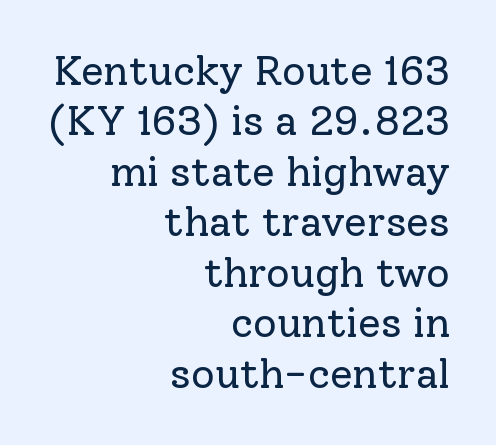
{"serif": "yes", "italic": "no", "bold": "no", "weight": "regular", "width": "normal", "stroke_contrast": "low", "x_height": "medium", "monospaced": "no", "underline": "no", "align": "right", "line_spacing_ratio": 1.23, "letter_spacing": "normal", "letter_spacing_em": 0.0, "glyph_px": 41}
